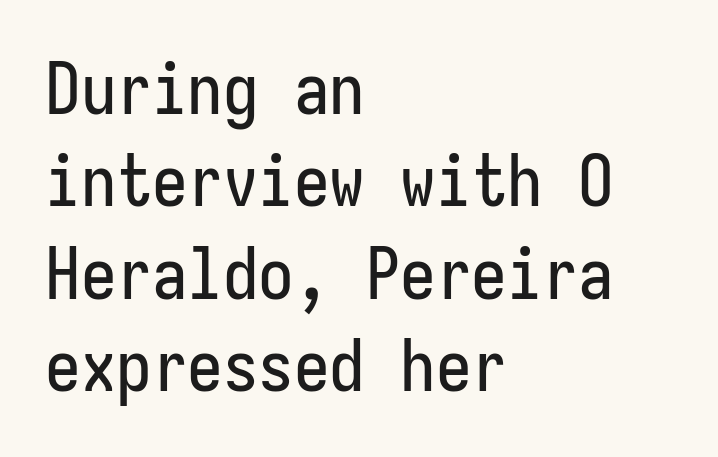
The passage shown stacks its lines at a standard gap. What stands out about the letter spacing? Nothing — it is the standard amount. Short and long lines alike share a common starting point at left. Font category for this specimen: sans-serif. You can tell it's not italic because the verticals are truly vertical. Check under the words: just untouched page.
